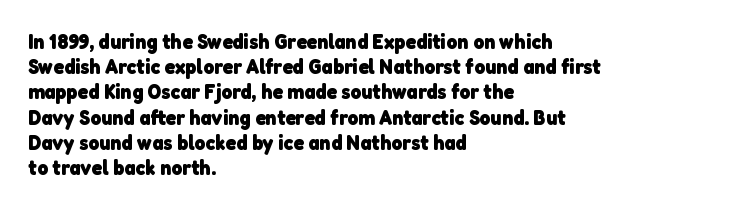
The image shows 21 px bold type; set left-aligned, line spacing 1.2x, normal letter spacing, not underlined.
